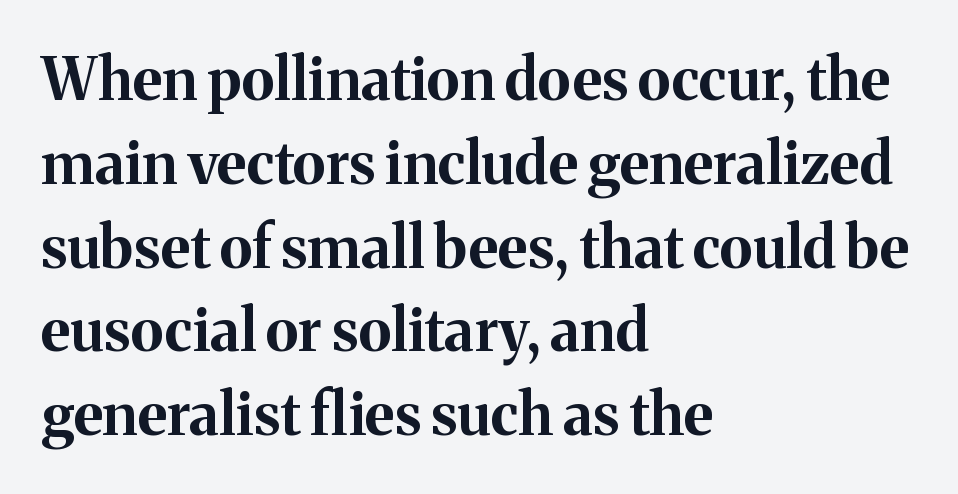
Bare-footed words on every line. This sample uses plain, unmodified letter spacing. Successive baselines arrive at the customary interval. Varying glyph widths throughout — classic text-font behaviour. Notice how thick the strokes are: this is what a full bold looks like. Is the block centered? No — it sits flush against the left margin.
